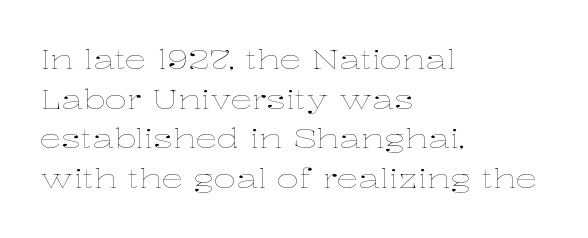
{"italic": "no", "bold": "no", "underline": "no", "align": "left", "line_spacing": "normal", "line_spacing_ratio": 1.47, "letter_spacing": "normal", "letter_spacing_em": 0.0, "glyph_px": 27}
